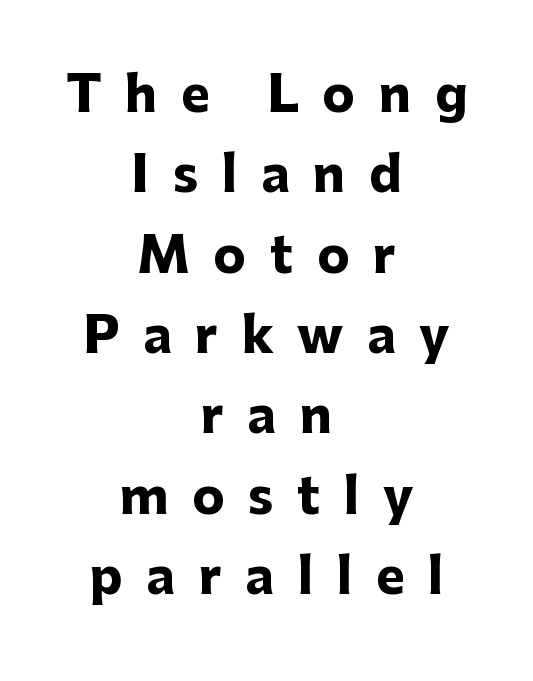
The image shows 49 px heavy sans-serif type, upright; set centered, normal line spacing (1.64x), unusually wide letter spacing (+0.48 em), not underlined; low stroke contrast and a medium x-height.
